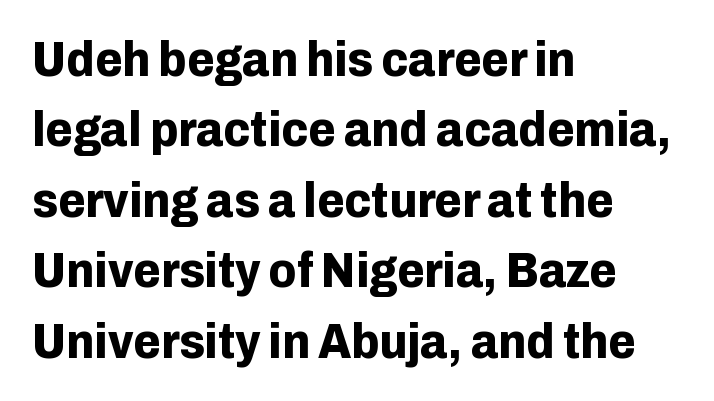
The line-height multiplier appears to be the usual default. The passage shown has conventional tracking throughout. Descender tails drop into unmarked territory. The strokes are fattened all the way to bold.
